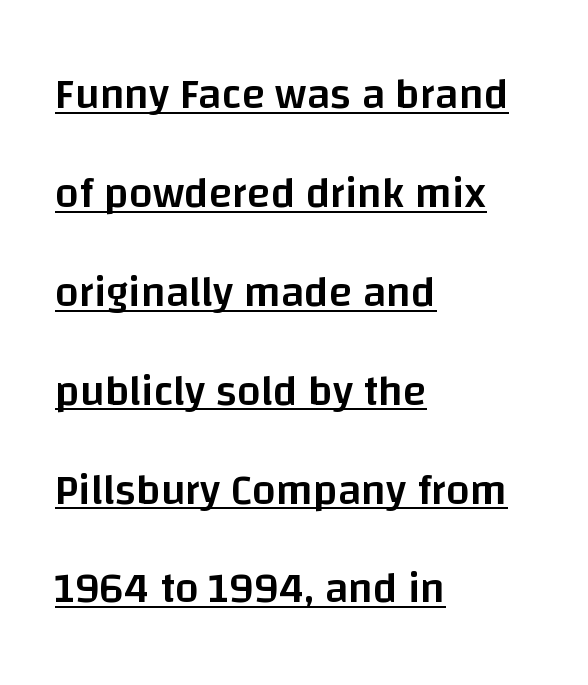
The image shows 43 px semibold sans-serif type, upright; set left-aligned, loose line spacing (2.3x), normal letter spacing, underlined; low stroke contrast and a large x-height.
